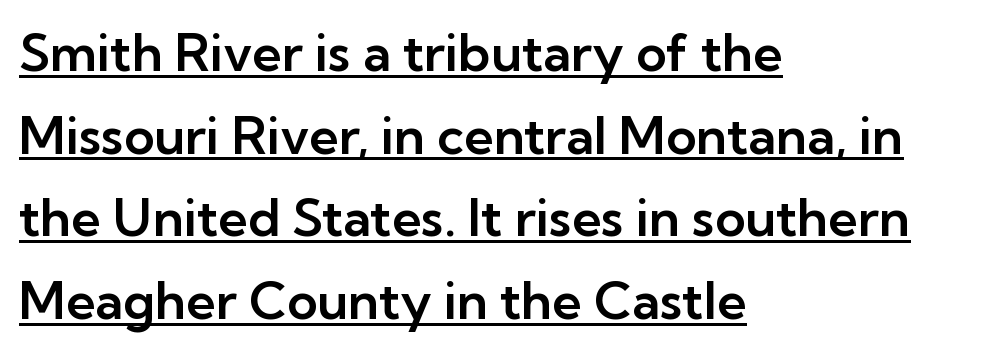
The face used here is proportionally spaced, like ordinary book or web type. The rendering shows plain stroke endings on the letterforms — a sans-serif design. Observe the ordinary spacing: letters are neighbours, not strangers. Whoever set this chose a conventional vertical rhythm.
